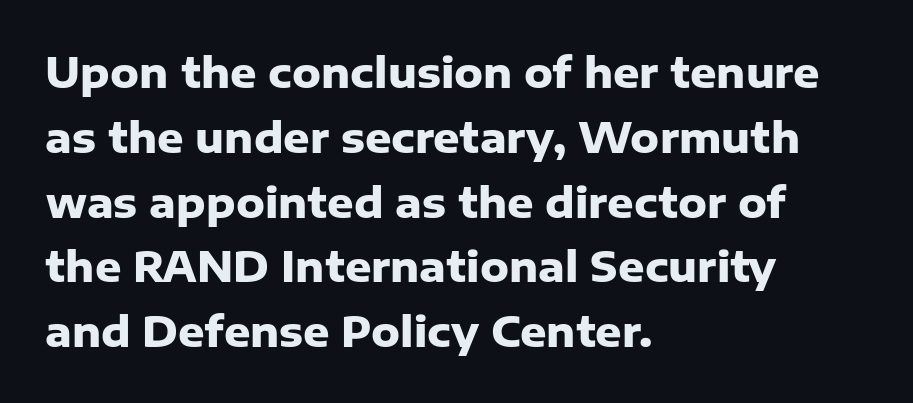
The image shows 41 px heavy sans-serif type, upright; set left-aligned, normal line spacing (1.58x), normal letter spacing, not underlined; low stroke contrast and a medium x-height.
